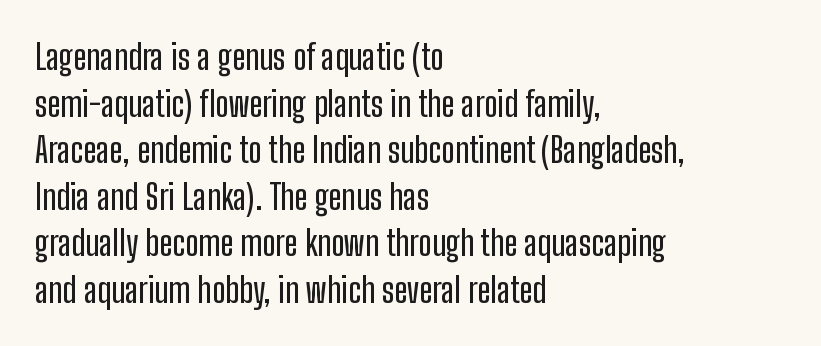
{"serif": "no", "italic": "no", "width": "condensed", "stroke_contrast": "low", "x_height": "medium", "monospaced": "no", "underline": "no", "align": "left", "line_spacing": "normal", "line_spacing_ratio": 1.33, "letter_spacing": "normal", "letter_spacing_em": 0.0, "glyph_px": 35}
